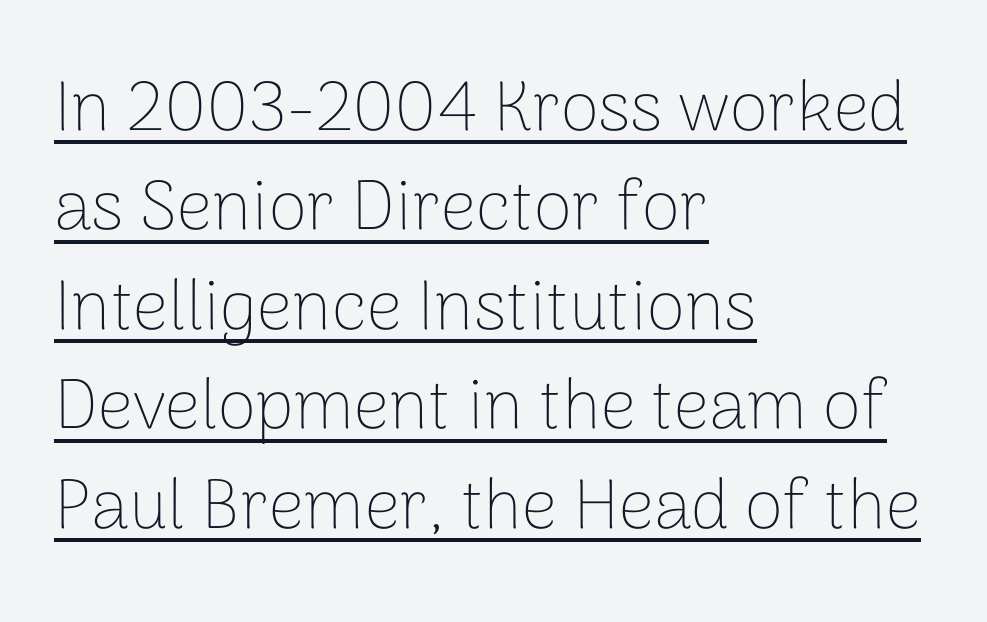
Q: Is the text bold? A: No.
Q: Is the text italic (slanted)? A: No, it is upright.
Q: Is the typeface a serif or a sans-serif typeface? A: Sans-serif.
Q: Is the text underlined? A: Yes.
Q: How is the paragraph aligned? A: Left-aligned.
Q: Is the spacing between letters normal or unusually wide? A: Normal.
Q: Is the spacing between lines tight, normal or loose? A: Normal.
Q: Width (condensed, normal, or wide)? A: Normal.
Q: Stroke contrast? A: Low.
Q: x-height? A: Medium.
Q: Monospaced? A: No.
